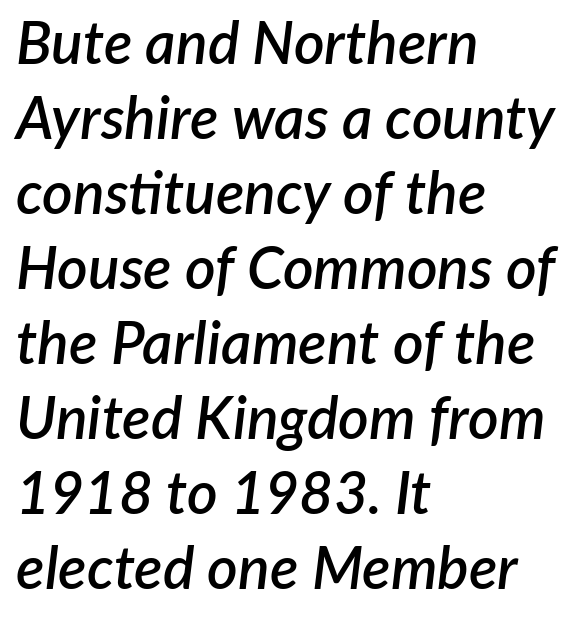
{"italic": "yes", "lean": "right", "slant_degrees": 7, "bold": "semi", "weight": "semibold", "width": "normal", "stroke_contrast": "low", "x_height": "medium", "monospaced": "no", "underline": "no", "align": "left", "line_spacing": "normal", "line_spacing_ratio": 1.27, "letter_spacing": "normal", "letter_spacing_em": 0.0, "glyph_px": 59}
